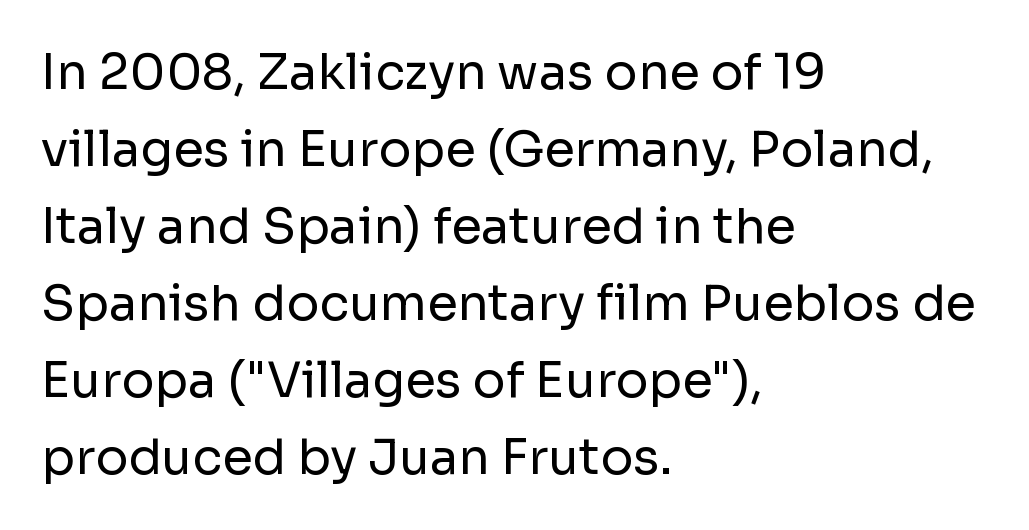
The image shows 49 px regular-weight sans-serif type, upright; set left-aligned, normal line spacing (1.57x), normal letter spacing, not underlined; low stroke contrast and a medium x-height.
